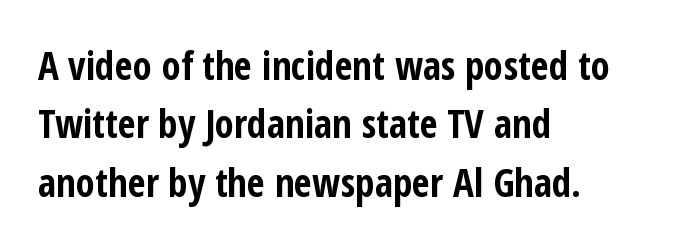
Q: Is the text bold? A: Yes.
Q: Is the text italic (slanted)? A: No, it is upright.
Q: Is the typeface a serif or a sans-serif typeface? A: Sans-serif.
Q: Is the text underlined? A: No.
Q: How is the paragraph aligned? A: Left-aligned.
Q: Is the spacing between letters normal or unusually wide? A: Normal.
Q: Is the spacing between lines tight, normal or loose? A: Normal.
Q: Width (condensed, normal, or wide)? A: Condensed.
Q: Stroke contrast? A: Low.
Q: x-height? A: Medium.
Q: Monospaced? A: No.
